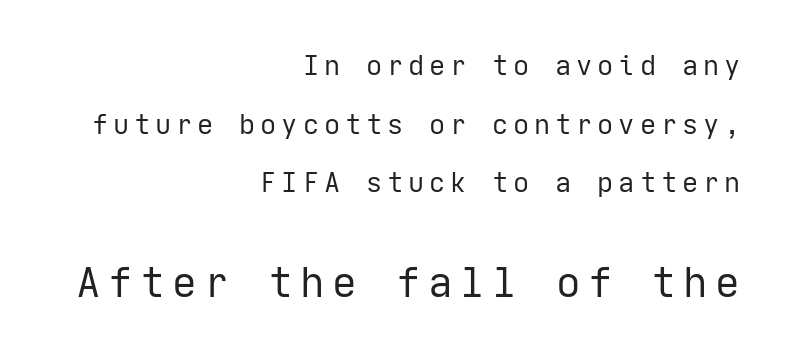
Q: Is the text bold? A: No.
Q: Is the text italic (slanted)? A: No, it is upright.
Q: Is the typeface a serif or a sans-serif typeface? A: Sans-serif.
Q: Is the text underlined? A: No.
Q: How is the paragraph aligned? A: Right-aligned.
Q: Is the spacing between lines tight, normal or loose? A: Loose.
Q: Which block of text is set in a larger size, the first (top) or the second (bottom)? A: The second (bottom) one.
Q: Width (condensed, normal, or wide)? A: Normal.
Q: Stroke contrast? A: Low.
Q: x-height? A: Medium.
